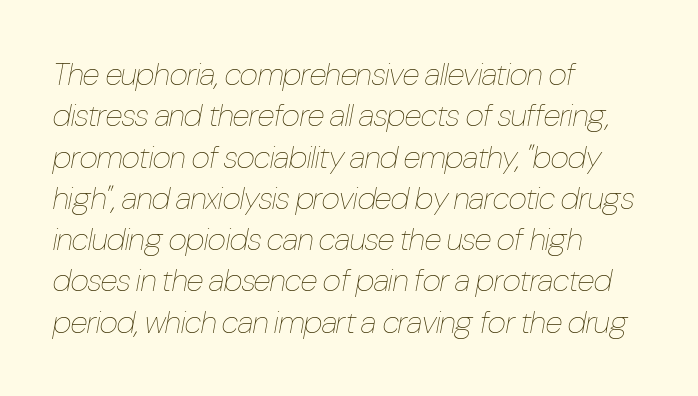
Q: Is the text bold? A: No.
Q: Is the text italic (slanted)? A: Yes, it leans right by about 10 degrees.
Q: Is the text underlined? A: No.
Q: How is the paragraph aligned? A: Left-aligned.
Q: Is the spacing between letters normal or unusually wide? A: Normal.
Q: Is the spacing between lines tight, normal or loose? A: Normal.
Q: Width (condensed, normal, or wide)? A: Condensed.
Q: Stroke contrast? A: Low.
Q: x-height? A: Medium.
Q: Monospaced? A: No.
